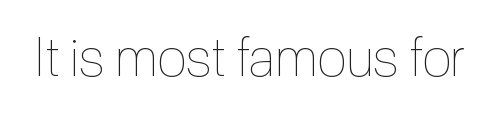
{"italic": "no", "bold": "no", "weight": "thin", "width": "condensed", "x_height": "medium", "monospaced": "no", "underline": "no", "letter_spacing": "normal", "letter_spacing_em": 0.0, "glyph_px": 54}
